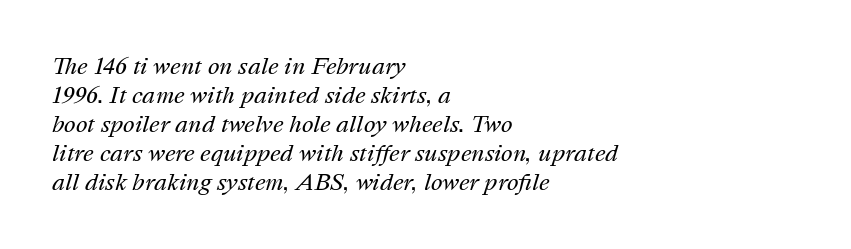
{"italic": "yes", "lean": "right", "slant_degrees": 16, "bold": "no", "underline": "no", "align": "left", "line_spacing": "normal", "line_spacing_ratio": 1.32, "letter_spacing": "normal", "letter_spacing_em": 0.0, "glyph_px": 22}
